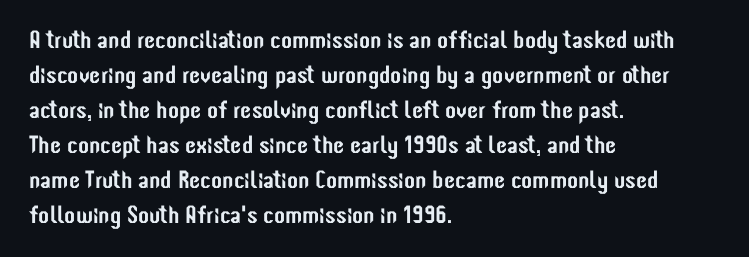
The rendering uses a moderate line-height, typical for paragraphs. A typesetter would call this zero additional tracking. Teacher's note: observe the even left margin — that is flush-left alignment. The string is rendered with underlining switched off. Posture: straight, roman, zero tilt.
